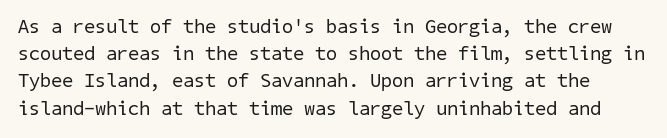
The image shows 20 px text type; set normal line spacing (1.36x), normal letter spacing, not underlined.
